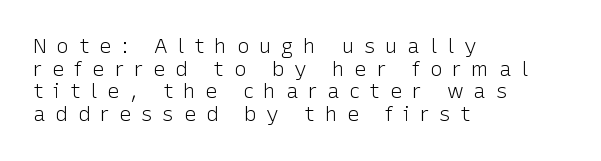
Q: Is the text bold? A: No.
Q: Is the text italic (slanted)? A: No, it is upright.
Q: Is the text underlined? A: No.
Q: How is the paragraph aligned? A: Left-aligned.
Q: Is the spacing between letters normal or unusually wide? A: Unusually wide.
Q: Is the spacing between lines tight, normal or loose? A: Tight.
